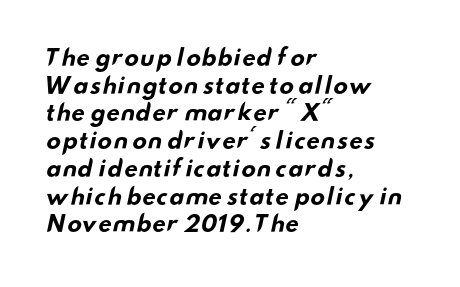
Q: Is the text bold? A: Yes.
Q: Is the text underlined? A: No.
Q: How is the paragraph aligned? A: Left-aligned.
Q: Is the spacing between letters normal or unusually wide? A: Normal.
Q: Is the spacing between lines tight, normal or loose? A: Normal.
